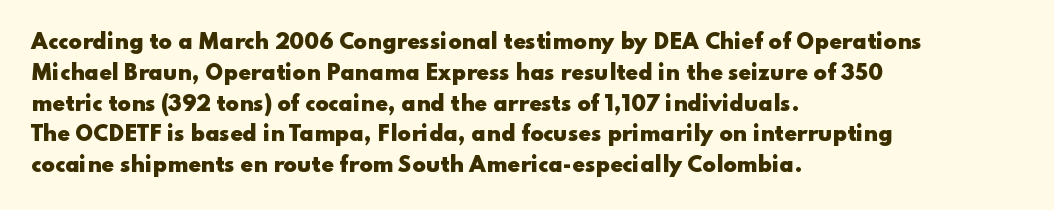
The image shows 20 px bold type, upright; set left-aligned, normal line spacing (1.54x), normal letter spacing, not underlined.
